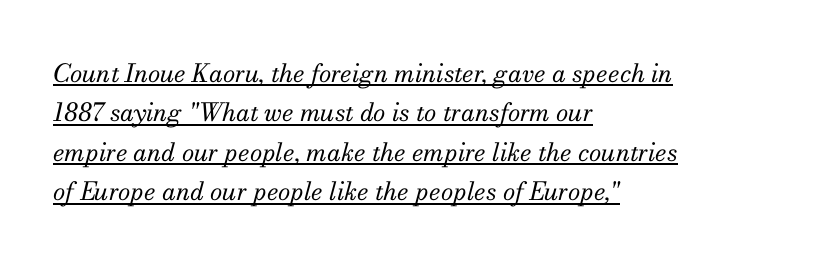
The text block is weighted toward the left margin, trailing off unevenly rightward. Letter spacing: default. Compared with undecorated copy, this sample adds a rule below the words. Every character sits at an angle, as italics do.
